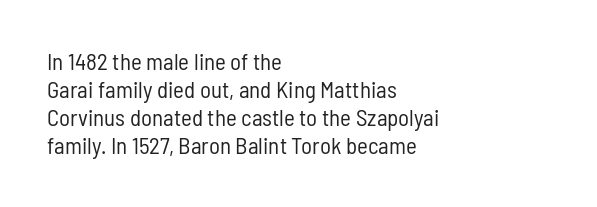
The image shows 23 px text type, upright; set left-aligned, line spacing 1.22x, normal letter spacing, not underlined.
